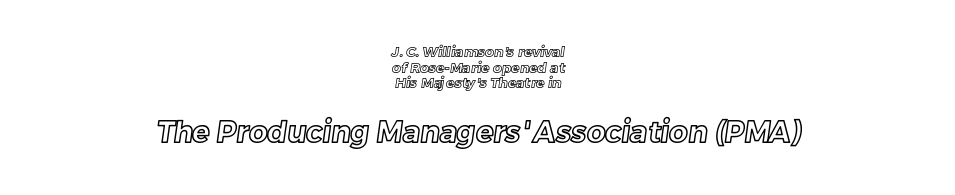
Words float on clear page, feet unadorned. This rendering leaves character spacing at its baseline value. Horizontally, the lines are justified to the midpoint only. The face used here appears at its bigger size in the lower chunk. The rendering uses natural spacing where letterforms have individual widths.
